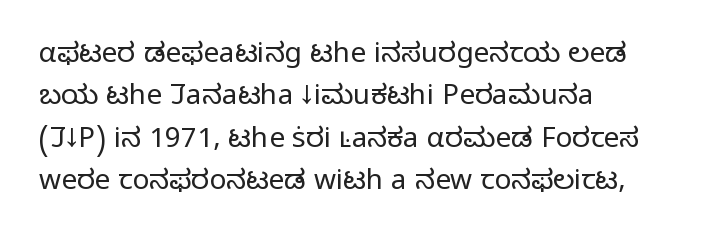
{"serif": "no", "italic": "no", "bold": "no", "weight": "light", "width": "normal", "stroke_contrast": "low", "x_height": "medium", "monospaced": "no", "underline": "no", "align": "left", "line_spacing": "normal", "line_spacing_ratio": 1.51, "letter_spacing": "normal", "letter_spacing_em": 0.0, "glyph_px": 28}
